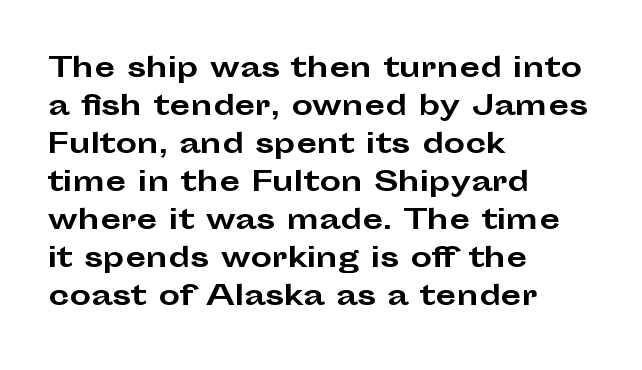
Q: Is the text bold? A: Yes.
Q: Is the text italic (slanted)? A: No, it is upright.
Q: Is the text underlined? A: No.
Q: How is the paragraph aligned? A: Left-aligned.
Q: Is the spacing between letters normal or unusually wide? A: Normal.
Q: Is the spacing between lines tight, normal or loose? A: Normal.
